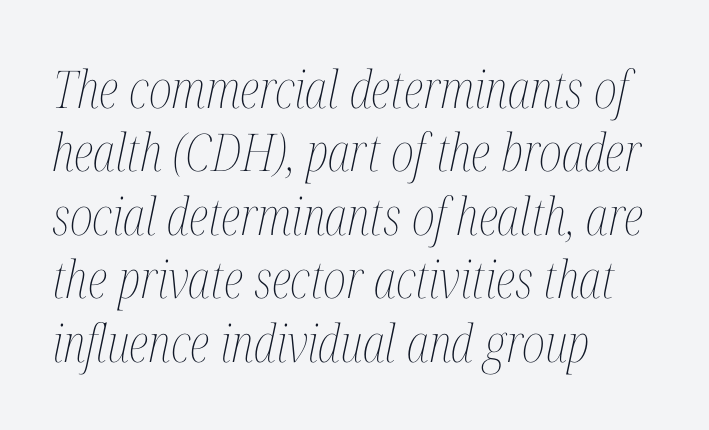
The image shows 52 px thin, condensed type, italic (leaning right); set left-aligned, line spacing 1.22x, normal letter spacing, not underlined; medium stroke contrast and a medium x-height.
